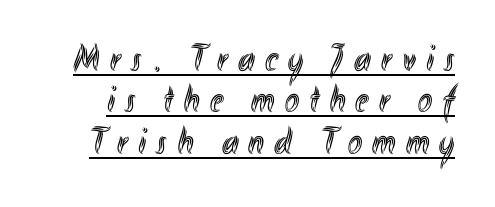
{"width": "condensed", "x_height": "small", "monospaced": "no", "underline": "yes", "line_spacing": "tight", "line_spacing_ratio": 1.09, "letter_spacing": "wide", "letter_spacing_em": 0.27, "glyph_px": 38}
